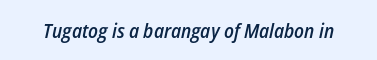
Q: Is the text bold? A: Semi-bold.
Q: Is the text italic (slanted)? A: Yes, it leans right by about 12 degrees.
Q: Is the text underlined? A: No.
Q: Is the spacing between letters normal or unusually wide? A: Normal.
